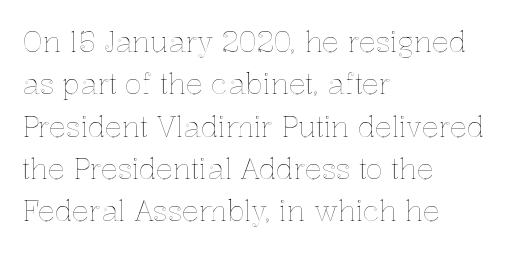
Q: Is the text italic (slanted)? A: No, it is upright.
Q: Is the text underlined? A: No.
Q: How is the paragraph aligned? A: Left-aligned.
Q: Is the spacing between letters normal or unusually wide? A: Normal.
Q: Is the spacing between lines tight, normal or loose? A: Normal.
Q: Width (condensed, normal, or wide)? A: Normal.
Q: x-height? A: Medium.
Q: Monospaced? A: No.
